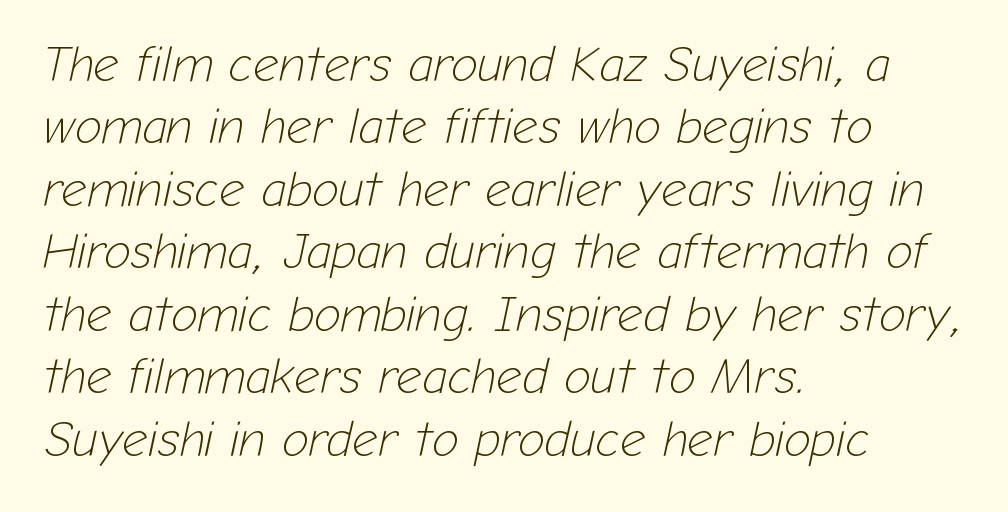
The gap between lines stays unmarked. Emphasis-style slanted type is in use. Ink coverage per letter is moderate at most. Spacing verdict: proportional, widths tailored to each character.
